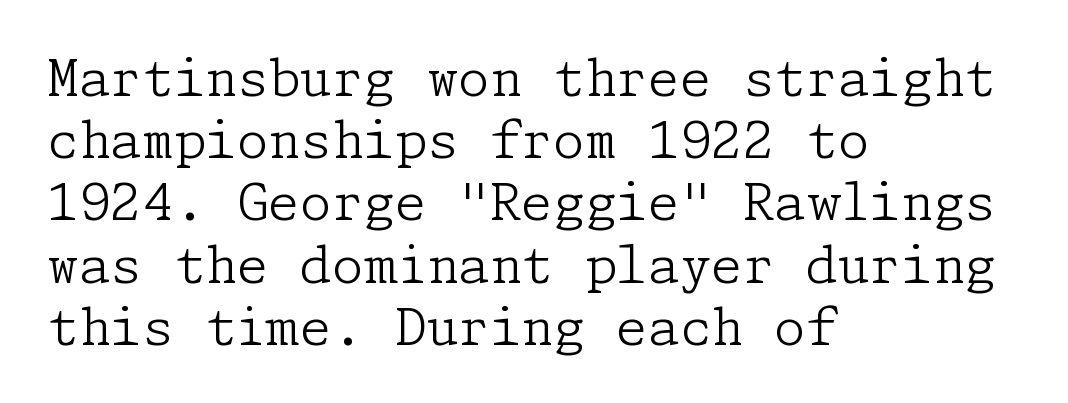
Q: Is the text bold? A: No.
Q: Is the text italic (slanted)? A: No, it is upright.
Q: Is the typeface a serif or a sans-serif typeface? A: Serif.
Q: Is the text underlined? A: No.
Q: How is the paragraph aligned? A: Left-aligned.
Q: Is the spacing between letters normal or unusually wide? A: Normal.
Q: Width (condensed, normal, or wide)? A: Normal.
Q: Stroke contrast? A: Low.
Q: x-height? A: Medium.
